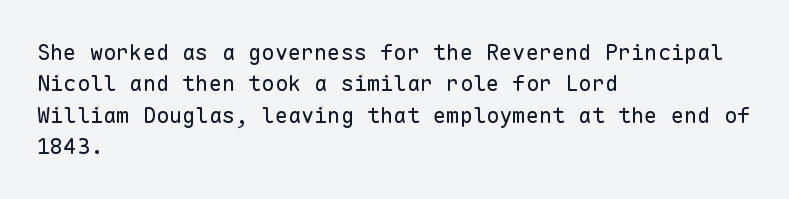
The image shows 22 px text type, upright; set left-aligned, normal line spacing (1.43x), normal letter spacing, not underlined.
